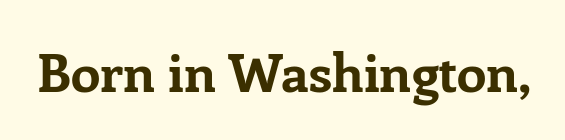
Q: Is the text bold? A: Yes.
Q: Is the text italic (slanted)? A: No, it is upright.
Q: Is the typeface a serif or a sans-serif typeface? A: Serif.
Q: Is the text underlined? A: No.
Q: Is the spacing between letters normal or unusually wide? A: Normal.
Q: Width (condensed, normal, or wide)? A: Normal.
Q: Stroke contrast? A: Low.
Q: x-height? A: Medium.
Q: Monospaced? A: No.
